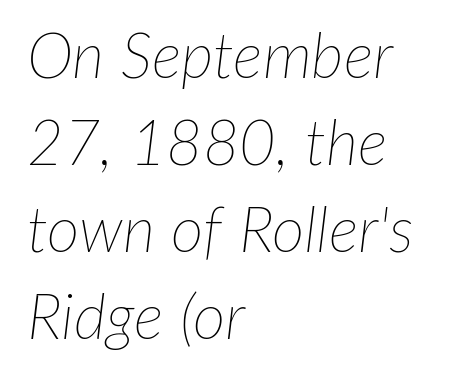
{"italic": "yes", "lean": "right", "slant_degrees": 7, "bold": "no", "weight": "thin", "width": "normal", "stroke_contrast": "low", "x_height": "medium", "monospaced": "no", "underline": "no", "align": "left", "line_spacing": "normal", "line_spacing_ratio": 1.38, "letter_spacing": "normal", "letter_spacing_em": 0.0, "glyph_px": 63}
